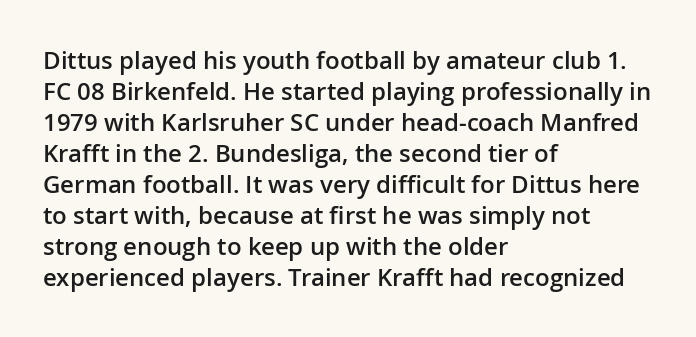
The image shows 24 px text type, upright; set left-aligned, normal line spacing (1.29x), normal letter spacing, not underlined.
